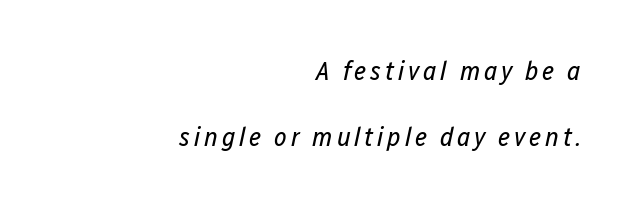
{"italic": "yes", "lean": "right", "slant_degrees": 12, "bold": "no", "underline": "no", "align": "right", "line_spacing": "loose", "line_spacing_ratio": 2.43, "glyph_px": 27}
